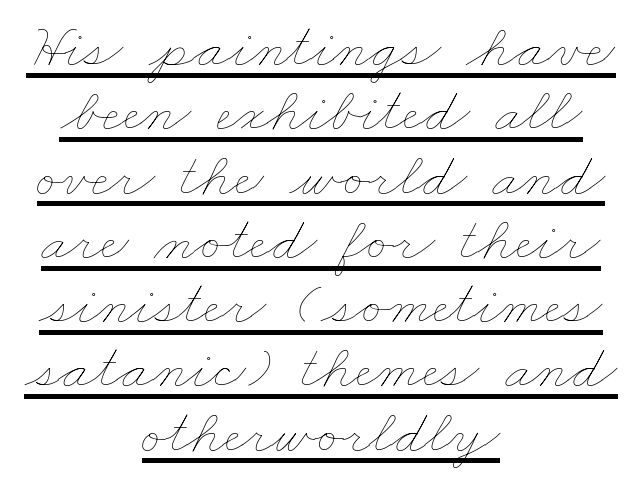
Q: Is the text bold? A: No.
Q: Is the text underlined? A: Yes.
Q: How is the paragraph aligned? A: Centered.
Q: Is the spacing between letters normal or unusually wide? A: Normal.
Q: Is the spacing between lines tight, normal or loose? A: Tight.
Q: Width (condensed, normal, or wide)? A: Wide.
Q: Stroke contrast? A: Low.
Q: x-height? A: Small.
Q: Monospaced? A: No.
